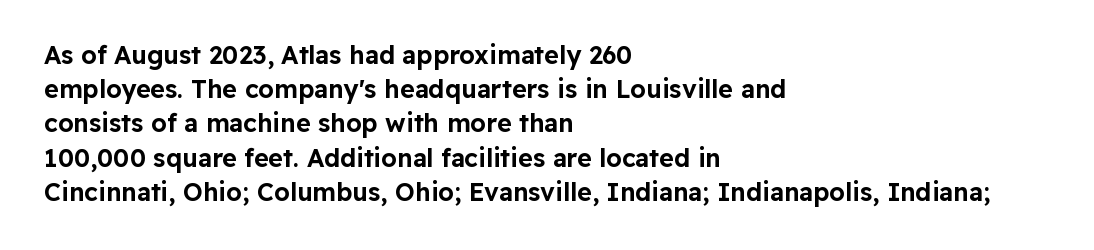
{"italic": "no", "underline": "no", "align": "left", "line_spacing": "normal", "line_spacing_ratio": 1.37, "letter_spacing": "normal", "letter_spacing_em": 0.0, "glyph_px": 25}
